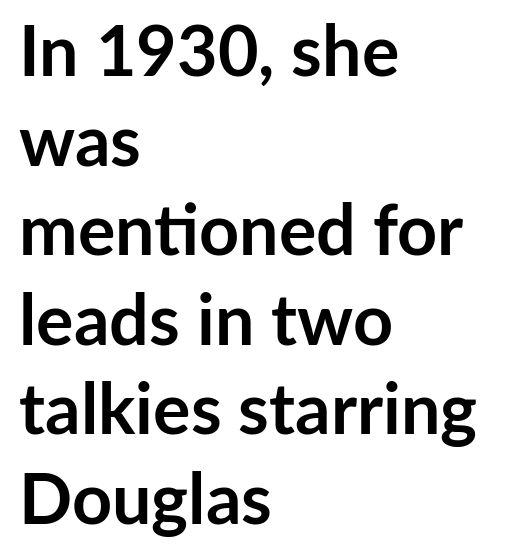
The image shows 70 px semibold sans-serif type, upright; set left-aligned, normal line spacing (1.28x), normal letter spacing, not underlined; low stroke contrast and a medium x-height.
